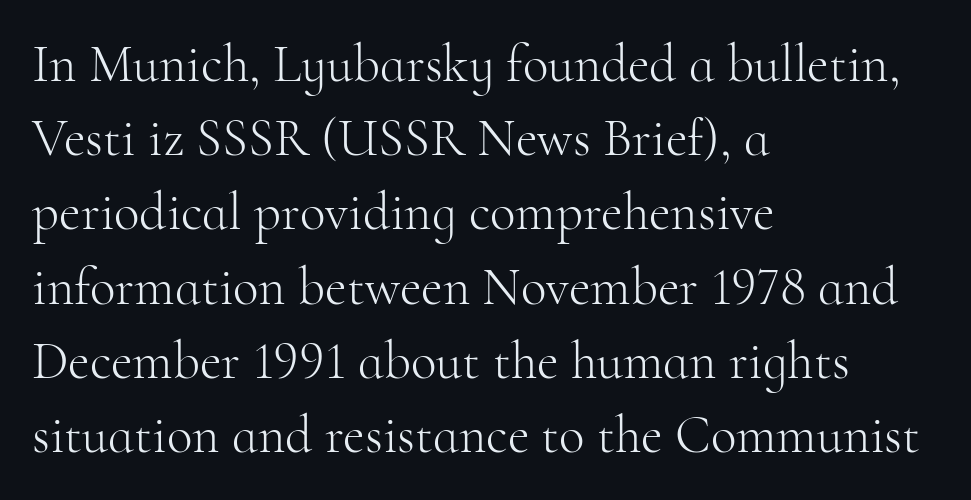
Q: Is the text bold? A: No.
Q: Is the text italic (slanted)? A: No, it is upright.
Q: Is the typeface a serif or a sans-serif typeface? A: Serif.
Q: Is the text underlined? A: No.
Q: How is the paragraph aligned? A: Left-aligned.
Q: Is the spacing between letters normal or unusually wide? A: Normal.
Q: Is the spacing between lines tight, normal or loose? A: Normal.
Q: Width (condensed, normal, or wide)? A: Normal.
Q: Stroke contrast? A: High.
Q: x-height? A: Small.
Q: Monospaced? A: No.
